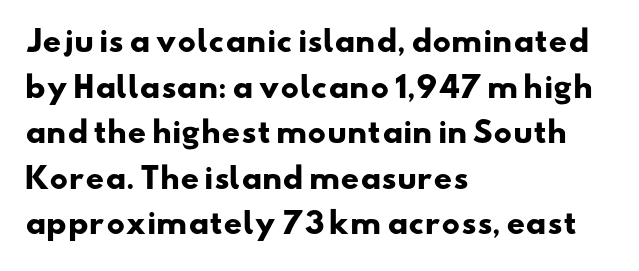
The image shows 29 px heavy, wide sans-serif type; set left-aligned, normal line spacing (1.57x), normal letter spacing, not underlined; low stroke contrast and a small x-height.
